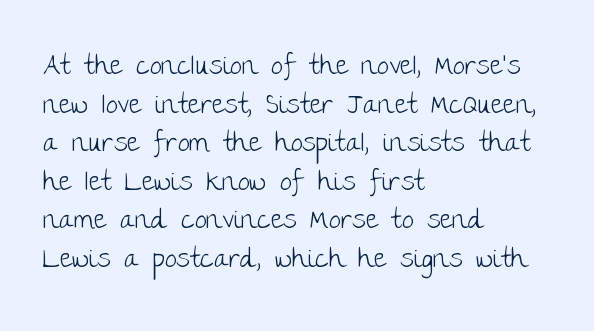
{"italic": "no", "bold": "no", "underline": "no", "align": "left", "line_spacing": "normal", "line_spacing_ratio": 1.43, "letter_spacing": "normal", "letter_spacing_em": 0.0, "glyph_px": 27}
